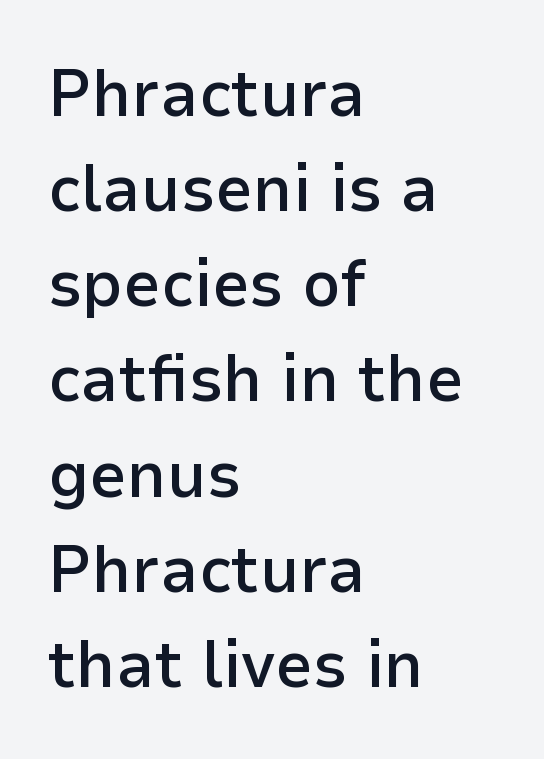
Q: Is the text bold? A: Semi-bold.
Q: Is the text italic (slanted)? A: No, it is upright.
Q: Is the typeface a serif or a sans-serif typeface? A: Sans-serif.
Q: Is the text underlined? A: No.
Q: How is the paragraph aligned? A: Left-aligned.
Q: Is the spacing between letters normal or unusually wide? A: Normal.
Q: Is the spacing between lines tight, normal or loose? A: Normal.
Q: Width (condensed, normal, or wide)? A: Normal.
Q: Stroke contrast? A: Low.
Q: x-height? A: Medium.
Q: Monospaced? A: No.
